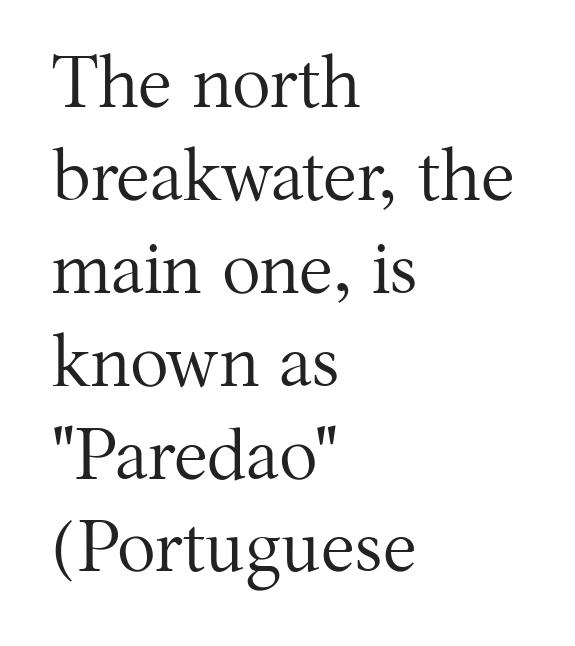
Q: Is the text bold? A: No.
Q: Is the text italic (slanted)? A: No, it is upright.
Q: Is the typeface a serif or a sans-serif typeface? A: Serif.
Q: Is the text underlined? A: No.
Q: How is the paragraph aligned? A: Left-aligned.
Q: Is the spacing between letters normal or unusually wide? A: Normal.
Q: Is the spacing between lines tight, normal or loose? A: Normal.
Q: Width (condensed, normal, or wide)? A: Normal.
Q: Stroke contrast? A: Medium.
Q: x-height? A: Medium.
Q: Monospaced? A: No.
